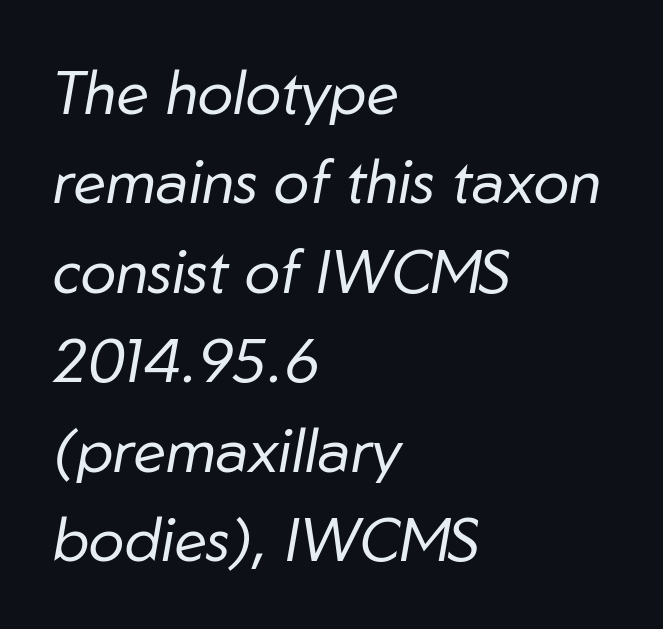
Q: Is the text bold? A: No.
Q: Is the text italic (slanted)? A: Yes, it leans right by about 10 degrees.
Q: Is the text underlined? A: No.
Q: How is the paragraph aligned? A: Left-aligned.
Q: Is the spacing between letters normal or unusually wide? A: Normal.
Q: Is the spacing between lines tight, normal or loose? A: Normal.
Q: Width (condensed, normal, or wide)? A: Normal.
Q: Stroke contrast? A: Low.
Q: x-height? A: Medium.
Q: Monospaced? A: No.
